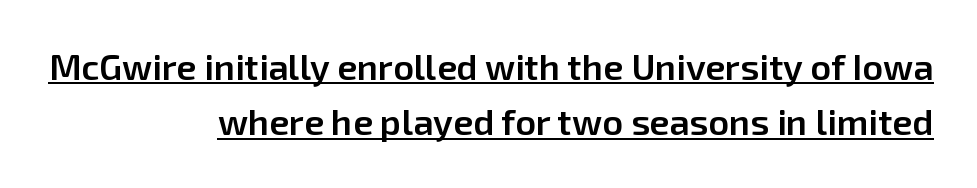
Typographically, this falls in the sans-serif category. Moderately thickened strokes mark this as semibold type. What decoration does the sample have? An underline. Right-aligned paragraph, ragged on the left.
